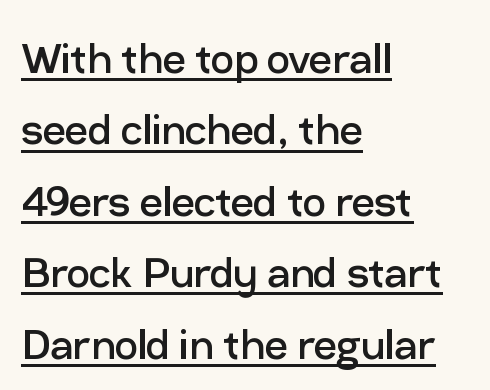
Q: Is the text bold? A: No.
Q: Is the text italic (slanted)? A: No, it is upright.
Q: Is the typeface a serif or a sans-serif typeface? A: Sans-serif.
Q: Is the text underlined? A: Yes.
Q: How is the paragraph aligned? A: Left-aligned.
Q: Is the spacing between letters normal or unusually wide? A: Normal.
Q: Is the spacing between lines tight, normal or loose? A: Normal.
Q: Width (condensed, normal, or wide)? A: Normal.
Q: Stroke contrast? A: Low.
Q: x-height? A: Medium.
Q: Monospaced? A: No.
